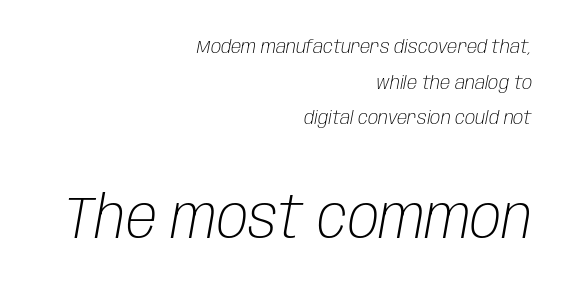
Line ends are locked; line starts wander. Anything drawn beneath the words? Only blank space. Is the letter spacing exaggerated? No — it looks like the ordinary default. Looks like regular typesetting: each glyph gets only the width it needs. Emphasis-style slanted type is in use. The strokes are not fattened; the text isn't bold.
